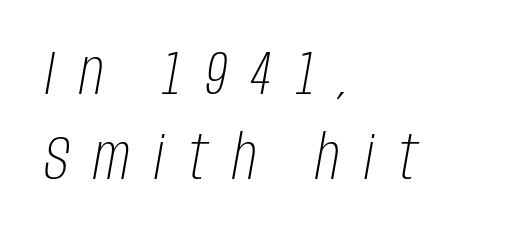
Q: Is the text bold? A: No.
Q: Is the text italic (slanted)? A: Yes, it leans right by about 10 degrees.
Q: Is the text underlined? A: No.
Q: How is the paragraph aligned? A: Left-aligned.
Q: Is the spacing between letters normal or unusually wide? A: Unusually wide.
Q: Is the spacing between lines tight, normal or loose? A: Normal.
Q: Width (condensed, normal, or wide)? A: Condensed.
Q: Stroke contrast? A: Low.
Q: x-height? A: Large.
Q: Monospaced? A: No.
